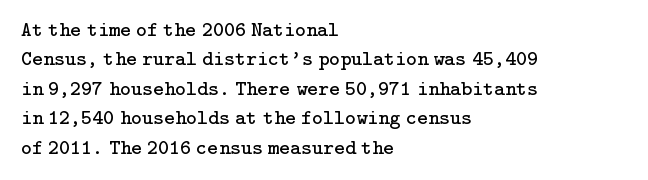
A clean baseline with only descenders dipping below it. If you drew a line through each stem, it would be perfectly vertical. Honestly, the row spacing looks completely unremarkable. Is this a heavy cut? Hardly; it is regular or lighter.
